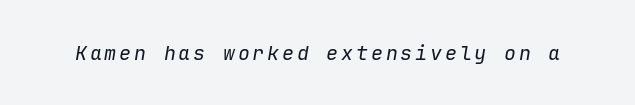
Each row of text sits above clean, open space. There's an unmistakable incline to the writing here. A light-to-regular cut is what we see here.
